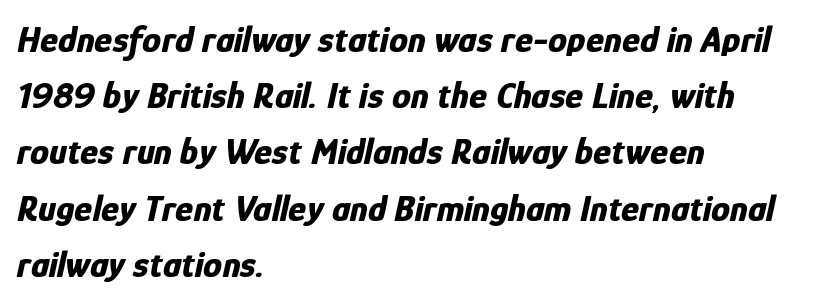
{"italic": "yes", "lean": "right", "slant_degrees": 12, "bold": "yes", "weight": "bold", "width": "condensed", "stroke_contrast": "low", "x_height": "medium", "monospaced": "no", "underline": "no", "align": "left", "line_spacing": "normal", "line_spacing_ratio": 1.48, "letter_spacing": "normal", "letter_spacing_em": 0.0, "glyph_px": 38}
